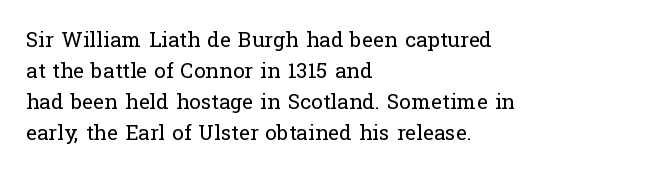
{"italic": "no", "bold": "no", "underline": "no", "align": "left", "line_spacing": "normal", "line_spacing_ratio": 1.47, "letter_spacing": "normal", "letter_spacing_em": 0.0, "glyph_px": 21}
